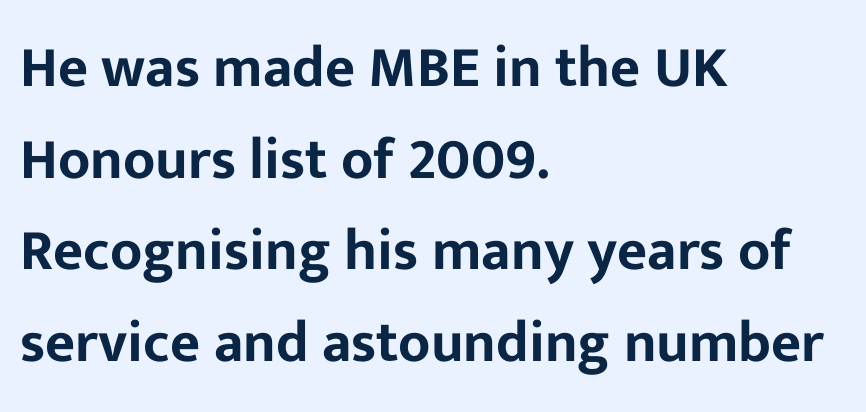
The image shows 58 px sans-serif type, upright; set left-aligned, normal line spacing (1.58x), normal letter spacing, not underlined; low stroke contrast and a medium x-height.
